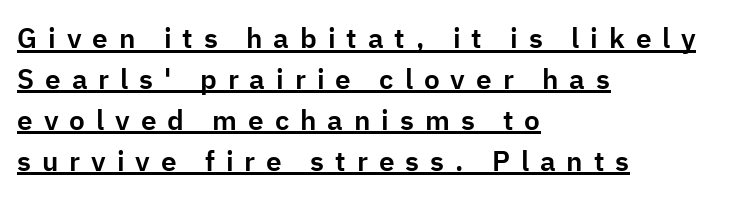
{"serif": "no", "italic": "no", "width": "normal", "stroke_contrast": "low", "x_height": "medium", "monospaced": "no", "underline": "yes", "align": "left", "line_spacing": "normal", "line_spacing_ratio": 1.46, "letter_spacing": "wide", "letter_spacing_em": 0.39, "glyph_px": 28}
